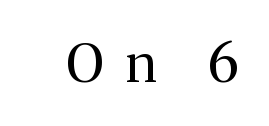
{"serif": "yes", "italic": "no", "bold": "no", "weight": "regular", "width": "normal", "stroke_contrast": "medium", "x_height": "medium", "monospaced": "no", "underline": "no", "letter_spacing": "wide", "letter_spacing_em": 0.41, "glyph_px": 53}
